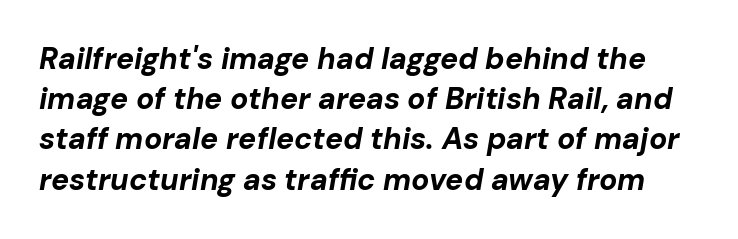
The image shows 30 px bold type, italic (leaning right); set normal line spacing (1.34x), normal letter spacing, not underlined; low stroke contrast and a medium x-height.
